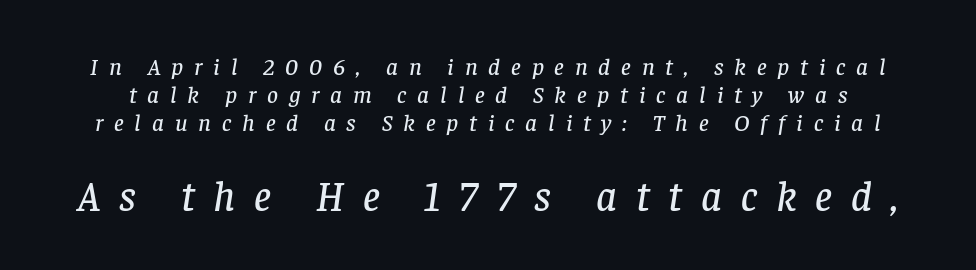
Q: Is the text italic (slanted)? A: Yes, it leans right by about 8 degrees.
Q: Is the typeface a serif or a sans-serif typeface? A: Serif.
Q: Is the text underlined? A: No.
Q: Is the spacing between letters normal or unusually wide? A: Unusually wide.
Q: Which block of text is set in a larger size, the first (top) or the second (bottom)? A: The second (bottom) one.
Q: Width (condensed, normal, or wide)? A: Normal.
Q: Stroke contrast? A: Low.
Q: x-height? A: Large.
Q: Monospaced? A: No.
